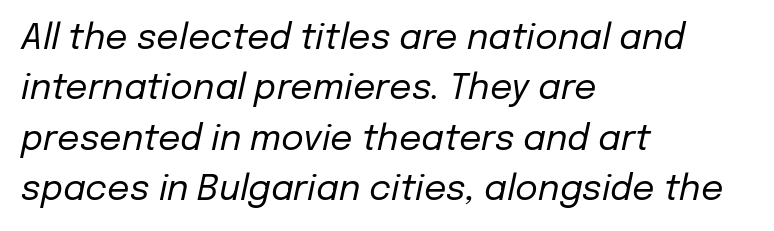
Q: Is the text bold? A: No.
Q: Is the text italic (slanted)? A: Yes, it leans right by about 12 degrees.
Q: Is the text underlined? A: No.
Q: How is the paragraph aligned? A: Left-aligned.
Q: Is the spacing between letters normal or unusually wide? A: Normal.
Q: Is the spacing between lines tight, normal or loose? A: Normal.
Q: Width (condensed, normal, or wide)? A: Normal.
Q: Stroke contrast? A: Low.
Q: x-height? A: Medium.
Q: Monospaced? A: No.
